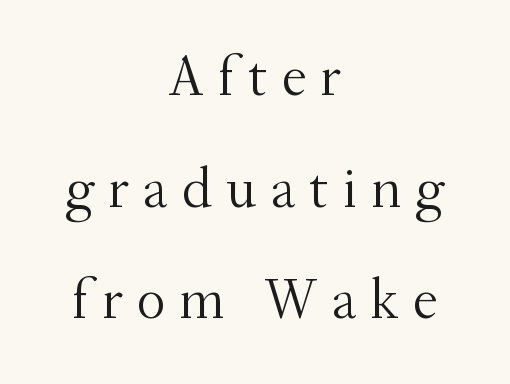
The image shows 57 px light serif type, upright; set centered, loose line spacing (1.96x), unusually wide letter spacing (+0.24 em), not underlined; medium stroke contrast and a small x-height.
